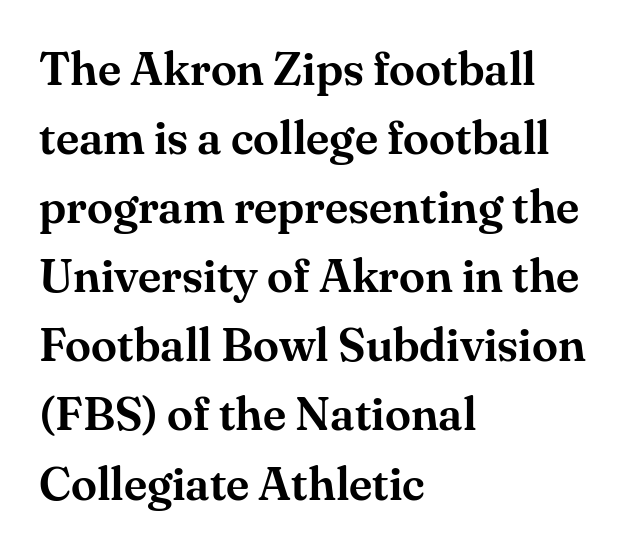
{"serif": "yes", "italic": "no", "width": "normal", "stroke_contrast": "medium", "x_height": "small", "monospaced": "no", "underline": "no", "align": "left", "line_spacing": "normal", "line_spacing_ratio": 1.47, "letter_spacing": "normal", "letter_spacing_em": 0.0, "glyph_px": 47}
